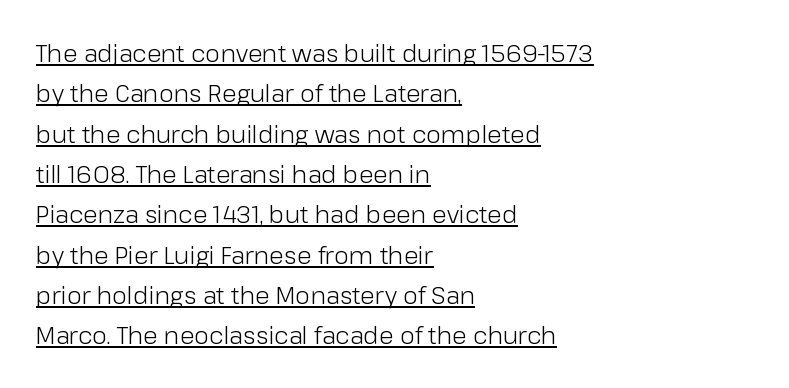
The image shows 24 px text type, upright; set left-aligned, normal line spacing (1.68x), normal letter spacing, underlined.
